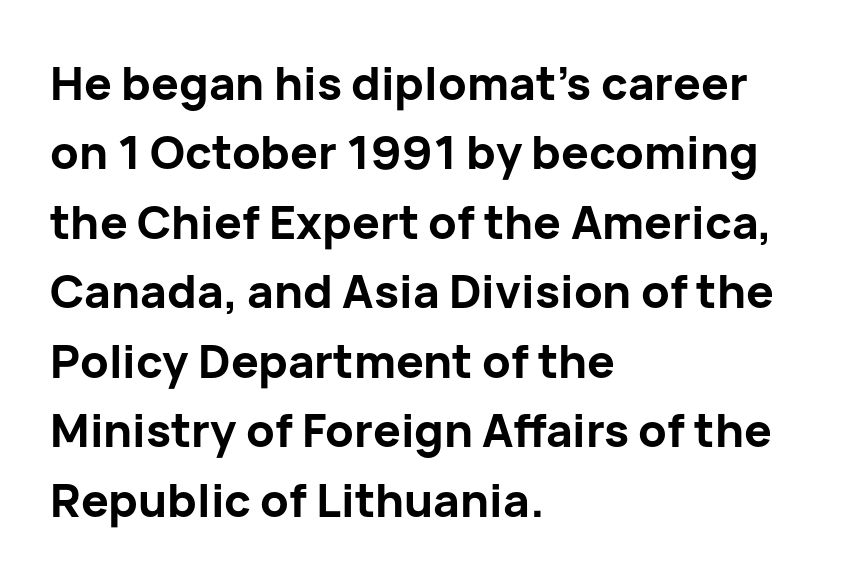
The area under the type is left untouched. Line starts are locked; line ends wander. Italic: no, the glyphs are upright roman. You could not count columns in this text — the font is proportionally spaced.
